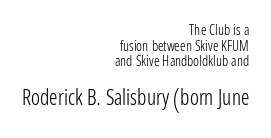
Q: Is the text bold? A: No.
Q: Is the text italic (slanted)? A: No, it is upright.
Q: Is the text underlined? A: No.
Q: How is the paragraph aligned? A: Right-aligned.
Q: Is the spacing between letters normal or unusually wide? A: Normal.
Q: Is the spacing between lines tight, normal or loose? A: Tight.
Q: Which block of text is set in a larger size, the first (top) or the second (bottom)? A: The second (bottom) one.
